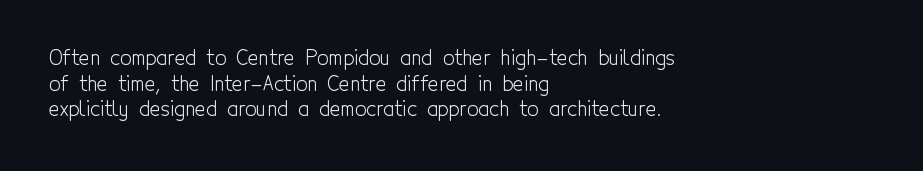
Q: Is the text bold? A: No.
Q: Is the text italic (slanted)? A: No, it is upright.
Q: Is the text underlined? A: No.
Q: How is the paragraph aligned? A: Left-aligned.
Q: Is the spacing between letters normal or unusually wide? A: Normal.
Q: Is the spacing between lines tight, normal or loose? A: Normal.
